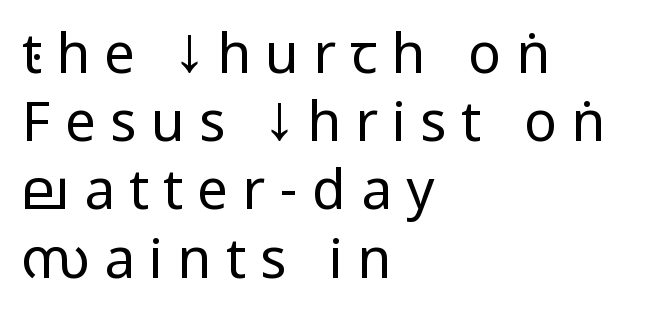
The image shows 55 px regular-weight, condensed sans-serif type, upright; set left-aligned, line spacing 1.24x, unusually wide letter spacing (+0.26 em), not underlined; low stroke contrast and a large x-height.
